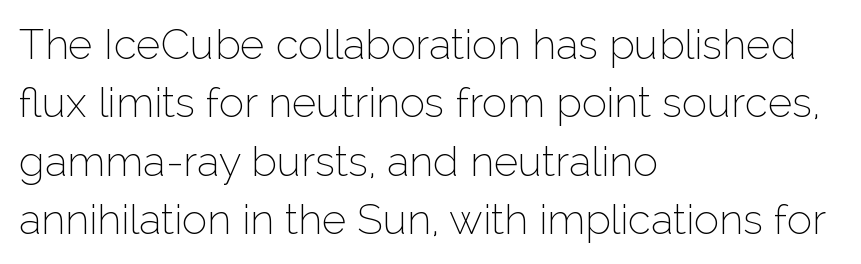
The image shows 42 px thin sans-serif type, upright; set left-aligned, normal line spacing (1.39x), normal letter spacing, not underlined; low stroke contrast and a medium x-height.
